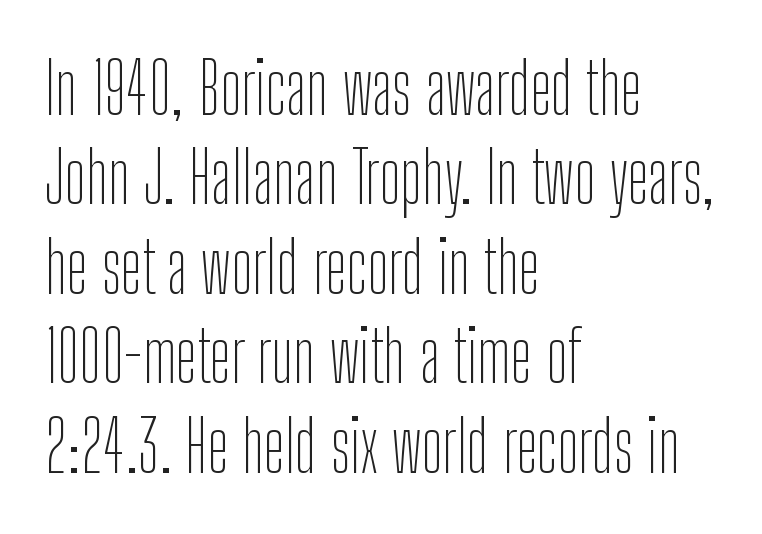
Q: Is the text bold? A: No.
Q: Is the text italic (slanted)? A: No, it is upright.
Q: Is the typeface a serif or a sans-serif typeface? A: Sans-serif.
Q: Is the text underlined? A: No.
Q: How is the paragraph aligned? A: Left-aligned.
Q: Is the spacing between letters normal or unusually wide? A: Normal.
Q: Is the spacing between lines tight, normal or loose? A: Normal.
Q: Width (condensed, normal, or wide)? A: Condensed.
Q: Stroke contrast? A: Low.
Q: x-height? A: Medium.
Q: Monospaced? A: No.
